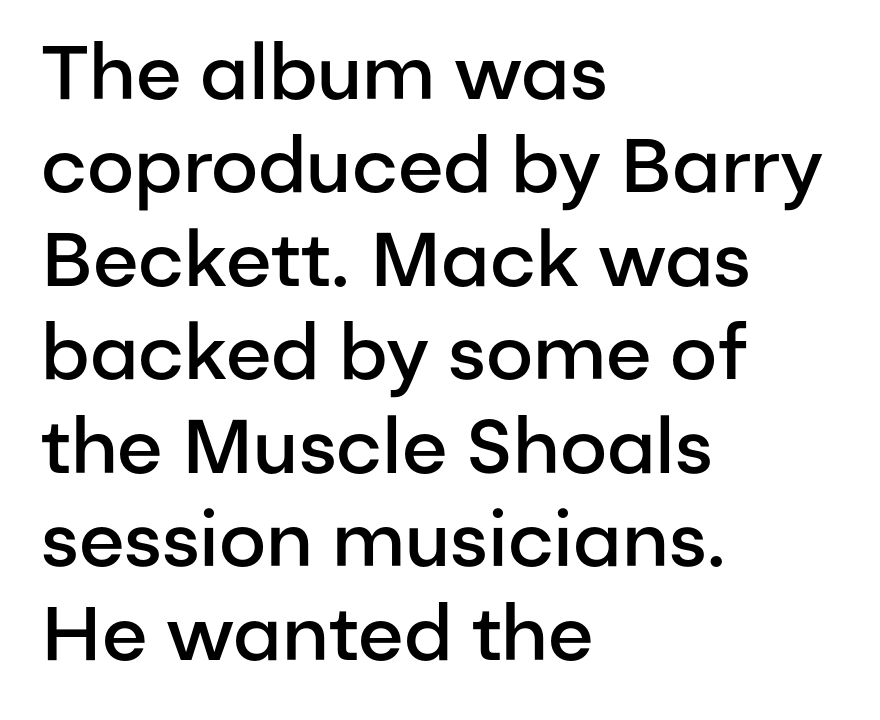
Q: Is the text bold? A: Semi-bold.
Q: Is the text italic (slanted)? A: No, it is upright.
Q: Is the typeface a serif or a sans-serif typeface? A: Sans-serif.
Q: Is the text underlined? A: No.
Q: How is the paragraph aligned? A: Left-aligned.
Q: Is the spacing between letters normal or unusually wide? A: Normal.
Q: Width (condensed, normal, or wide)? A: Normal.
Q: Stroke contrast? A: Low.
Q: x-height? A: Medium.
Q: Monospaced? A: No.
